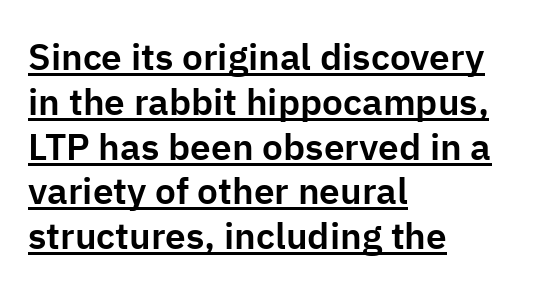
{"serif": "no", "italic": "no", "width": "normal", "stroke_contrast": "low", "x_height": "medium", "monospaced": "no", "underline": "yes", "align": "left", "line_spacing_ratio": 1.21, "letter_spacing": "normal", "letter_spacing_em": 0.0, "glyph_px": 37}
